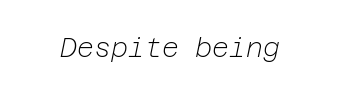
{"italic": "yes", "lean": "right", "slant_degrees": 12, "bold": "no", "underline": "no", "letter_spacing": "normal", "letter_spacing_em": 0.0, "glyph_px": 26}
